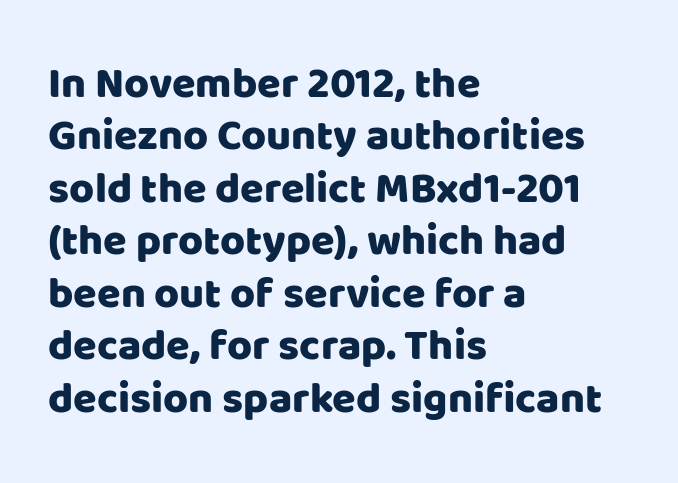
The image shows 43 px sans-serif type, upright; set left-aligned, line spacing 1.22x, normal letter spacing, not underlined; low stroke contrast and a large x-height.
